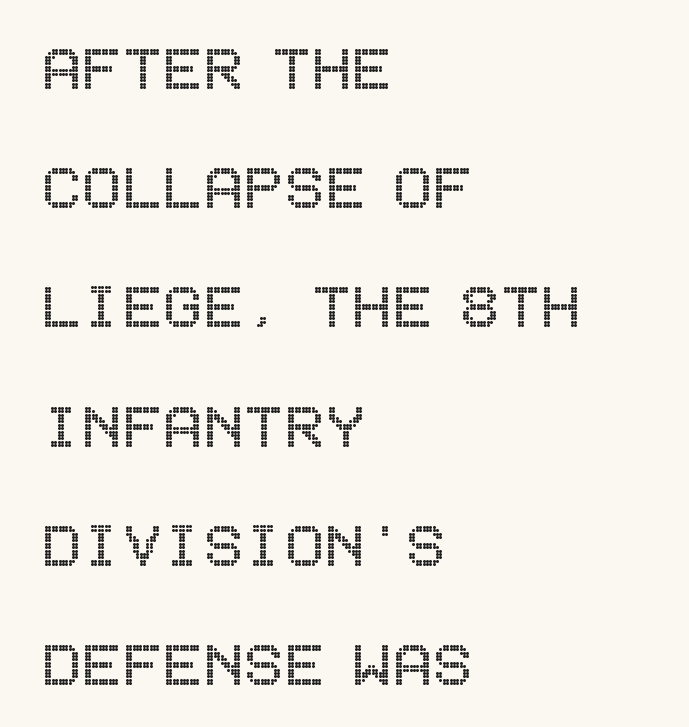
Q: Is the text italic (slanted)? A: No, it is upright.
Q: Is the text underlined? A: No.
Q: How is the paragraph aligned? A: Left-aligned.
Q: Is the spacing between letters normal or unusually wide? A: Normal.
Q: Is the spacing between lines tight, normal or loose? A: Normal.
Q: Width (condensed, normal, or wide)? A: Condensed.
Q: x-height? A: Large.
